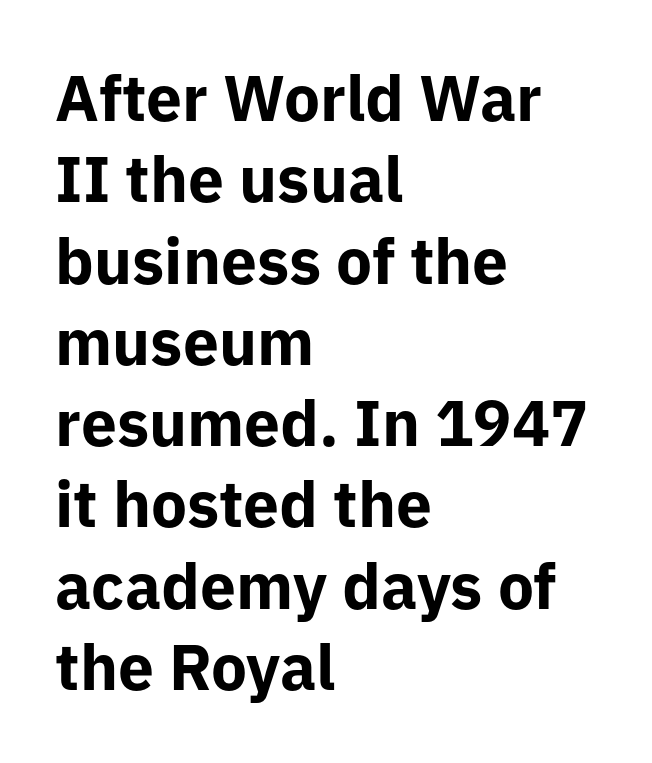
The image shows 64 px bold sans-serif type, upright; set left-aligned, normal line spacing (1.27x), normal letter spacing, not underlined; low stroke contrast and a medium x-height.
